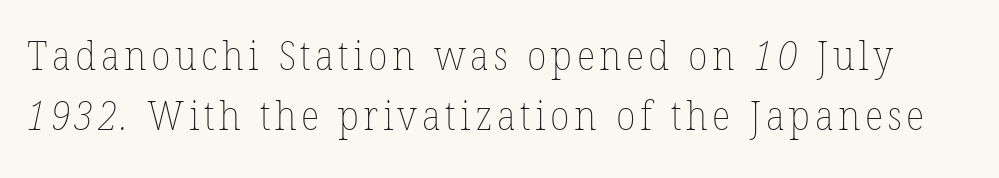
The image shows 40 px thin type; set normal line spacing (1.51x), not underlined; low stroke contrast and a medium x-height.
